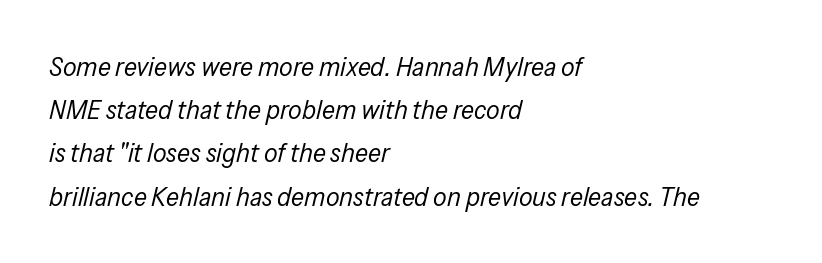
The image shows 27 px text type, italic (leaning right); set left-aligned, normal line spacing (1.6x), normal letter spacing, not underlined.
